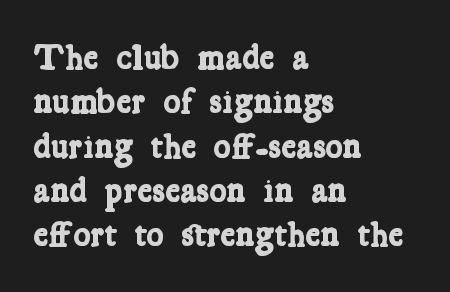
The image shows 36 px bold, condensed serif type; set left-aligned, line spacing 1.23x, normal letter spacing, not underlined; low stroke contrast and a medium x-height.
